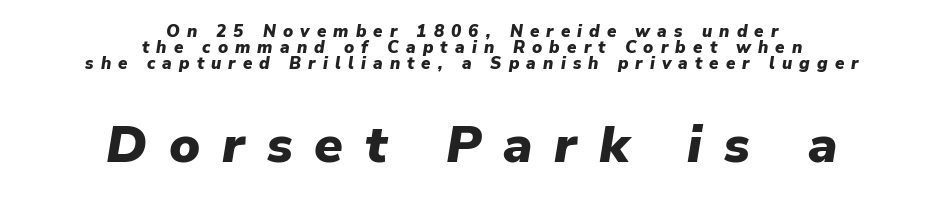
{"italic": "yes", "lean": "right", "slant_degrees": 9, "bold": "yes", "weight": "heavy", "width": "normal", "stroke_contrast": "low", "x_height": "medium", "monospaced": "no", "underline": "no", "align": "center", "line_spacing": "tight", "line_spacing_ratio": 0.95, "letter_spacing": "wide", "letter_spacing_em": 0.42, "larger_block": "second", "size_ratio": 3.06, "glyph_px": 52}
